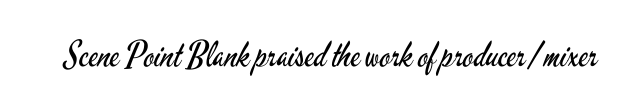
Q: Is the text bold? A: No.
Q: Is the text italic (slanted)? A: Yes.
Q: Is the typeface a serif or a sans-serif typeface? A: Sans-serif.
Q: Is the text underlined? A: No.
Q: Is the spacing between letters normal or unusually wide? A: Normal.
Q: Width (condensed, normal, or wide)? A: Condensed.
Q: Stroke contrast? A: Low.
Q: x-height? A: Small.
Q: Monospaced? A: No.
